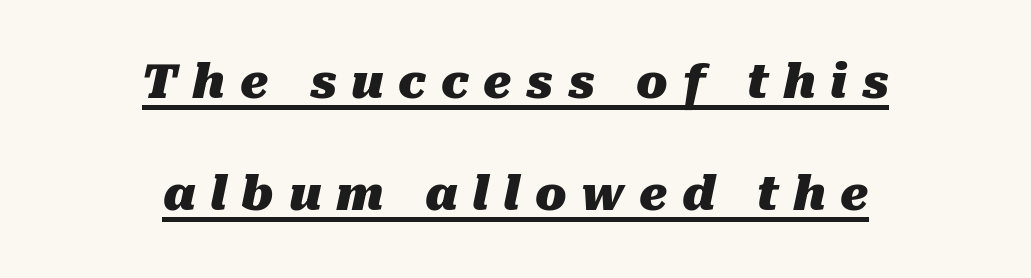
{"italic": "yes", "lean": "right", "slant_degrees": 10, "bold": "yes", "weight": "heavy", "width": "normal", "stroke_contrast": "medium", "x_height": "medium", "monospaced": "no", "underline": "yes", "align": "center", "line_spacing": "loose", "line_spacing_ratio": 2.44, "letter_spacing": "wide", "letter_spacing_em": 0.32, "glyph_px": 46}
